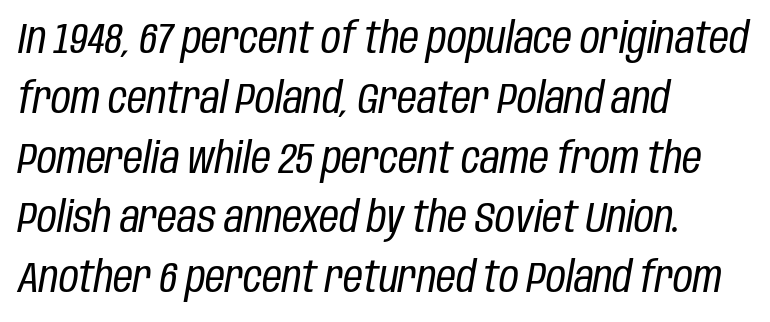
{"italic": "yes", "lean": "right", "slant_degrees": 10, "bold": "no", "weight": "regular", "width": "condensed", "stroke_contrast": "low", "x_height": "large", "monospaced": "no", "underline": "no", "align": "left", "line_spacing": "normal", "line_spacing_ratio": 1.39, "letter_spacing": "normal", "letter_spacing_em": 0.0, "glyph_px": 43}
